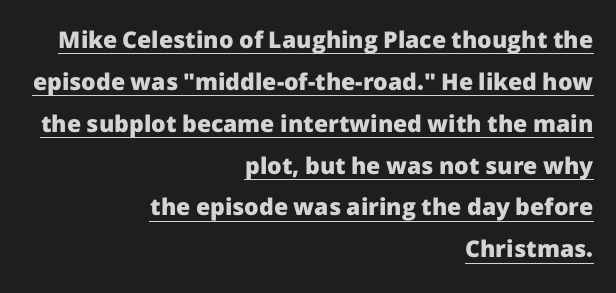
{"italic": "no", "bold": "yes", "underline": "yes", "align": "right", "line_spacing_ratio": 1.82, "letter_spacing": "normal", "letter_spacing_em": 0.0, "glyph_px": 23}
